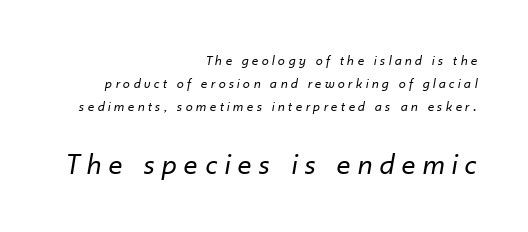
{"italic": "yes", "lean": "right", "slant_degrees": 10, "bold": "no", "weight": "regular", "width": "normal", "stroke_contrast": "low", "x_height": "small", "monospaced": "no", "underline": "no", "align": "right", "line_spacing": "normal", "line_spacing_ratio": 1.66, "letter_spacing": "wide", "letter_spacing_em": 0.26, "larger_block": "second", "size_ratio": 2.14, "glyph_px": 30}
